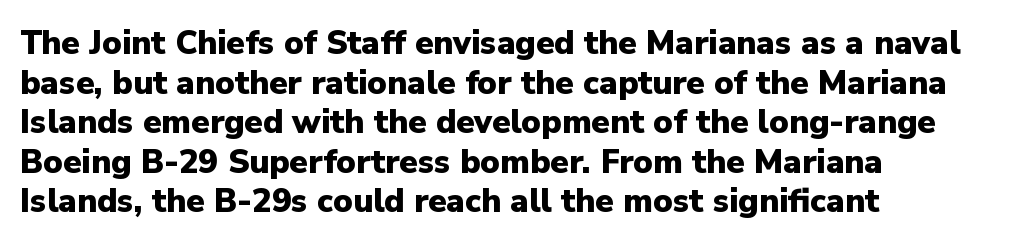
{"serif": "no", "italic": "no", "bold": "yes", "weight": "heavy", "width": "normal", "stroke_contrast": "low", "x_height": "medium", "monospaced": "no", "underline": "no", "align": "left", "line_spacing_ratio": 1.2, "letter_spacing": "normal", "letter_spacing_em": 0.0, "glyph_px": 33}
